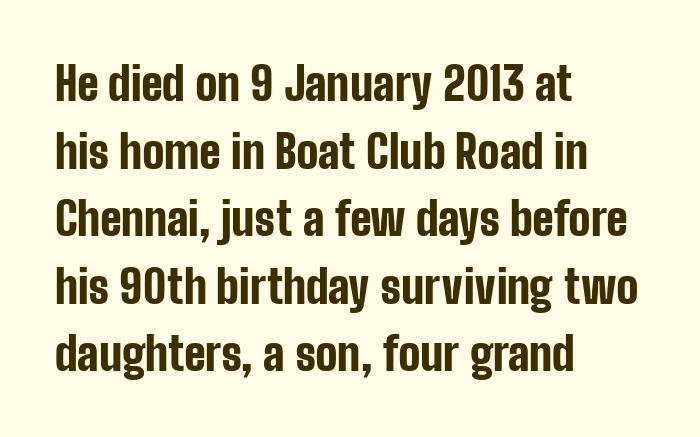
To sum up the face: it is a sans, with no serifs. The strip under each line holds only bare page. Does the leading feel generous? No, just average. Note the varied advance widths — an 'i' is clearly narrower than an 'm'. You can tell it's not italic because the verticals are truly vertical.
